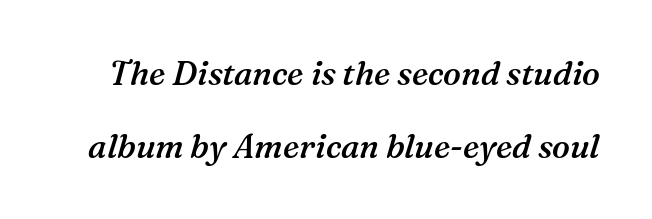
The image shows 33 px semibold serif type, italic (leaning right); set loose line spacing (2.2x), normal letter spacing, not underlined; medium stroke contrast and a medium x-height.
